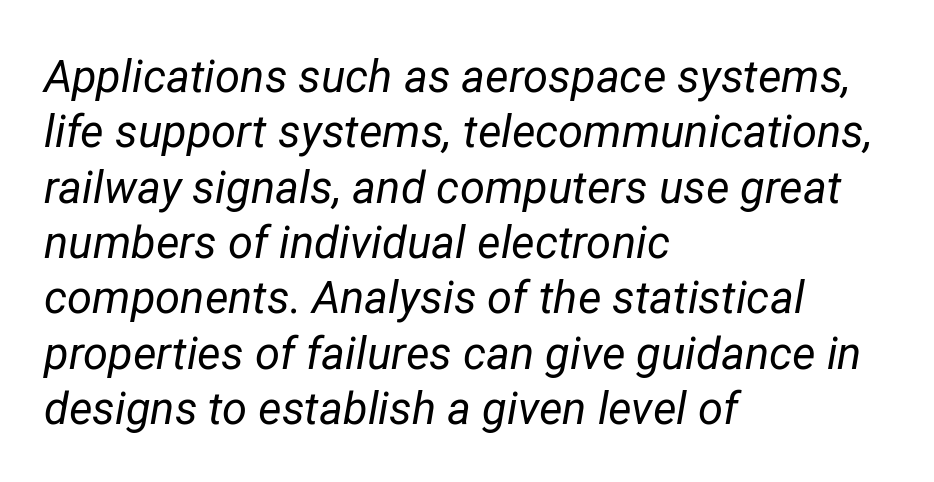
Q: Is the text bold? A: No.
Q: Is the text italic (slanted)? A: Yes, it leans right by about 12 degrees.
Q: Is the text underlined? A: No.
Q: How is the paragraph aligned? A: Left-aligned.
Q: Is the spacing between letters normal or unusually wide? A: Normal.
Q: Width (condensed, normal, or wide)? A: Normal.
Q: Stroke contrast? A: Low.
Q: x-height? A: Medium.
Q: Monospaced? A: No.
